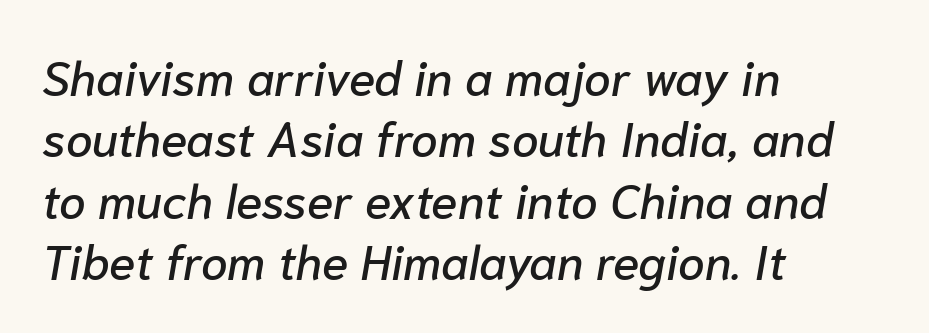
If you measured baseline to baseline, you'd find a middling distance. Proportional: the letters do not fall into vertical columns. Caption: multi-line text, flush left, ragged right. The letters are slanted; this is an italic face.
